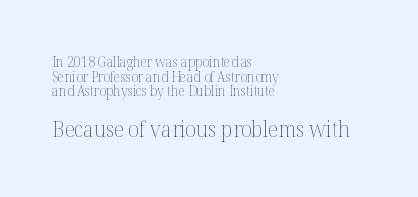
Look at the tracking — it's just the regular setting, nothing added. This sample uses an upright cut, with every glyph sitting square on the baseline. The glyphs are unaccompanied by any horizontal stroke below them. In terms of leading, this rendering errs on the cramped side. The face looks like a standard text weight, possibly lighter. Caption: multi-line text, flush left, ragged right.
